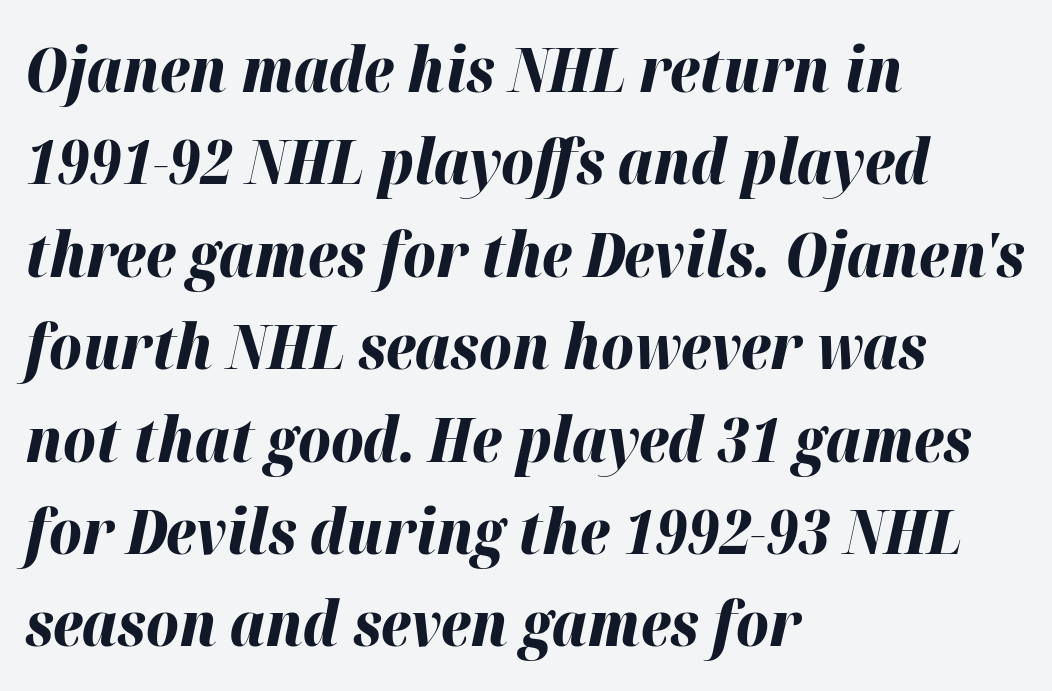
The typesetter chose a ragged-right arrangement here. How would I describe the line gaps? Plain and ordinary. The letters are slanted; this is an italic face. You'd pick this weight for a headline — it's a proper bold. The words here are not underlined.
